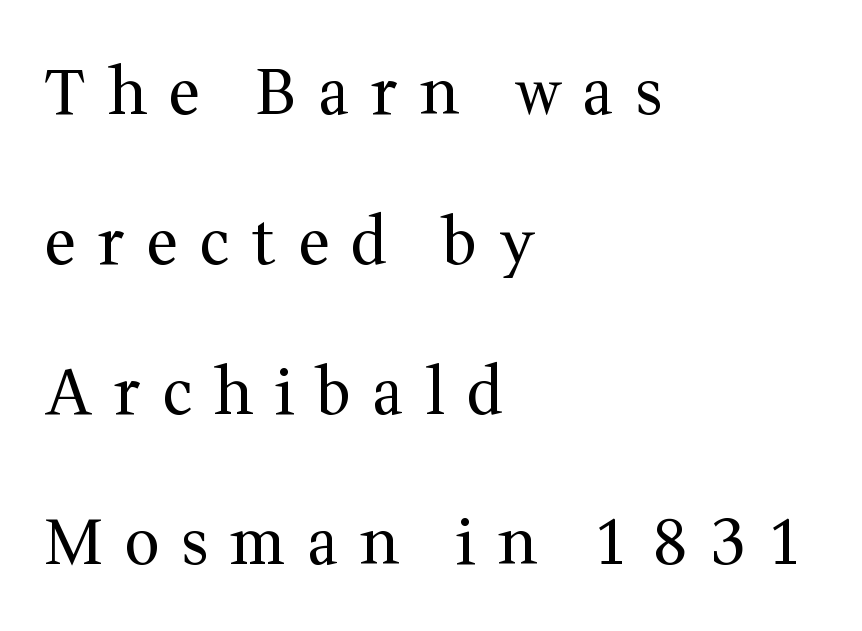
The image shows 63 px regular-weight serif type, upright; set left-aligned, loose line spacing (2.38x), unusually wide letter spacing (+0.34 em), not underlined; medium stroke contrast and a medium x-height.
